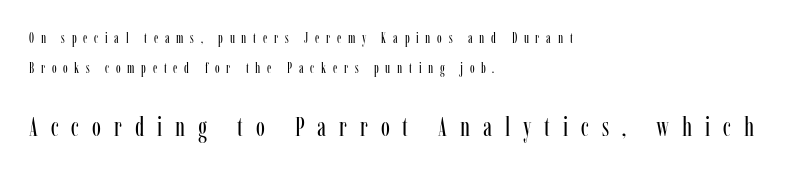
{"italic": "no", "bold": "no", "underline": "no", "align": "left", "line_spacing": "loose", "line_spacing_ratio": 2.12, "letter_spacing": "wide", "letter_spacing_em": 0.48, "larger_block": "second", "size_ratio": 1.93, "glyph_px": 27}
